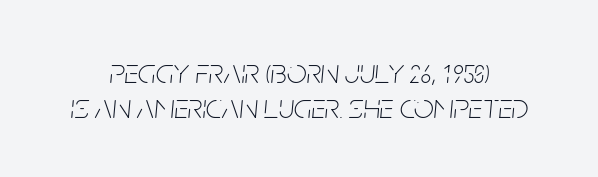
The image shows 35 px thin, condensed type, italic (leaning right); set tight line spacing (0.99x), normal letter spacing, not underlined; low stroke contrast and a large x-height.
